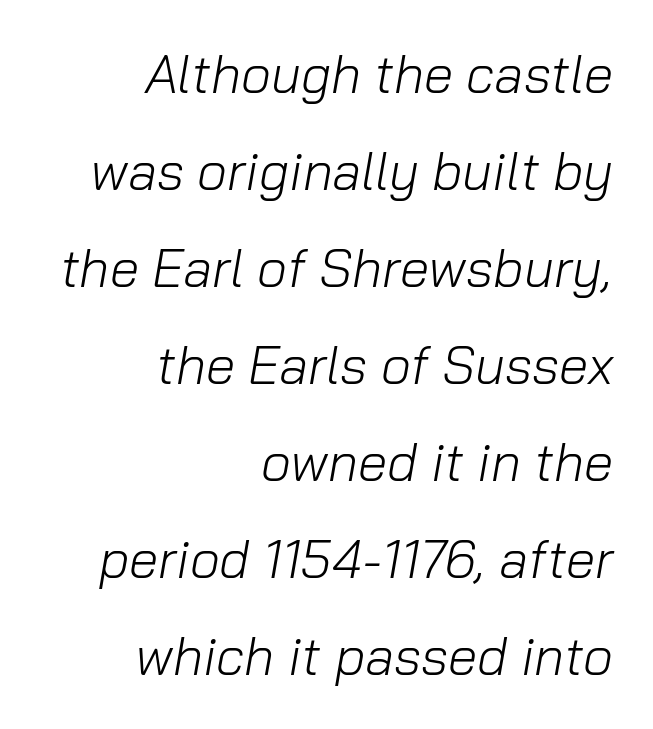
Q: Is the text bold? A: No.
Q: Is the text italic (slanted)? A: Yes, it leans right by about 10 degrees.
Q: Is the text underlined? A: No.
Q: How is the paragraph aligned? A: Right-aligned.
Q: Is the spacing between letters normal or unusually wide? A: Normal.
Q: Width (condensed, normal, or wide)? A: Normal.
Q: Stroke contrast? A: Low.
Q: x-height? A: Medium.
Q: Monospaced? A: No.
